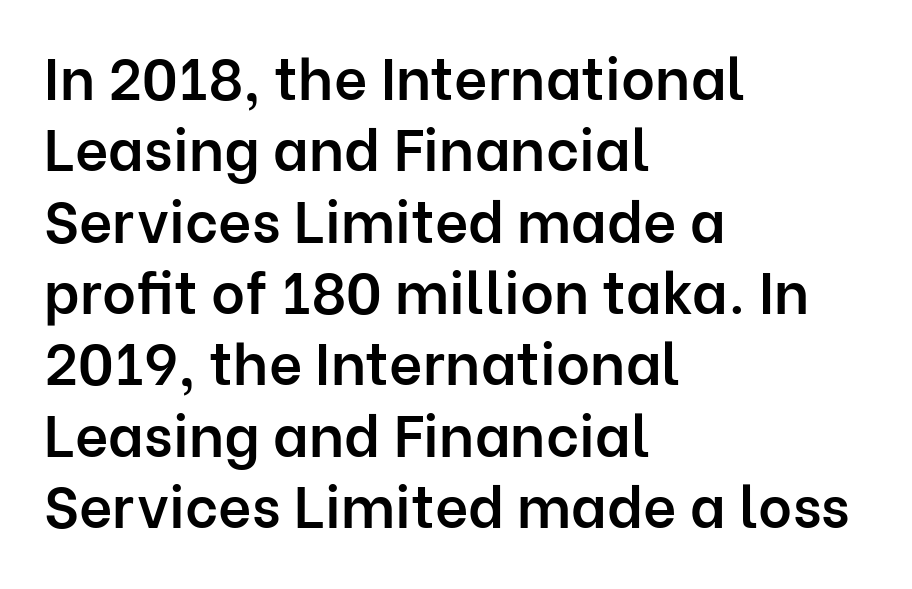
{"serif": "no", "italic": "no", "bold": "semi", "weight": "semibold", "width": "normal", "stroke_contrast": "low", "x_height": "medium", "monospaced": "no", "underline": "no", "align": "left", "line_spacing_ratio": 1.23, "letter_spacing": "normal", "letter_spacing_em": 0.0, "glyph_px": 58}
